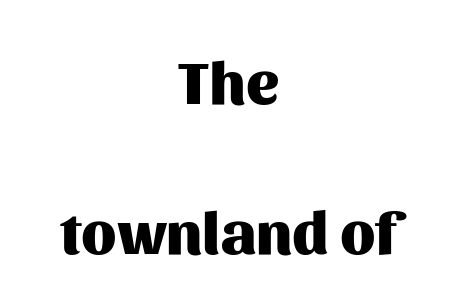
Q: Is the text bold? A: Yes.
Q: Is the text italic (slanted)? A: No, it is upright.
Q: Is the typeface a serif or a sans-serif typeface? A: Sans-serif.
Q: Is the text underlined? A: No.
Q: How is the paragraph aligned? A: Centered.
Q: Is the spacing between letters normal or unusually wide? A: Normal.
Q: Is the spacing between lines tight, normal or loose? A: Loose.
Q: Width (condensed, normal, or wide)? A: Normal.
Q: Stroke contrast? A: Medium.
Q: x-height? A: Medium.
Q: Monospaced? A: No.
